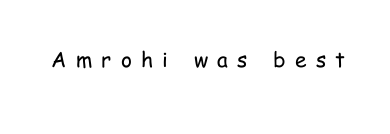
{"italic": "no", "bold": "no", "underline": "no", "letter_spacing": "wide", "letter_spacing_em": 0.44, "glyph_px": 21}
